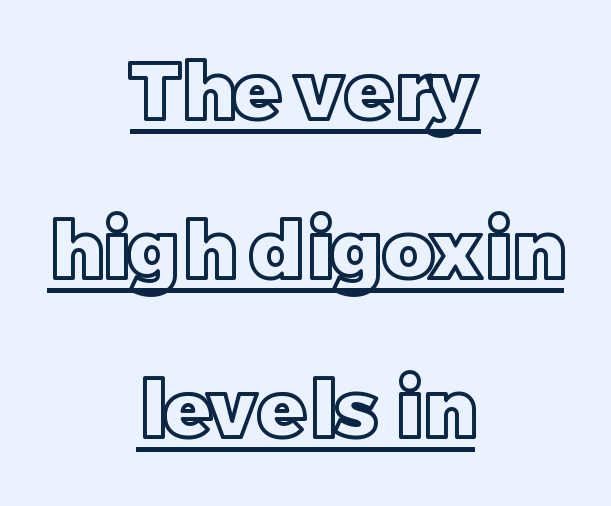
The image shows 79 px text type, upright; set centered, loose line spacing (2.01x), normal letter spacing, underlined; a large x-height.
